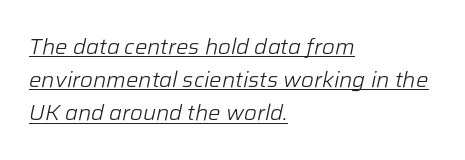
The image shows 22 px text type, italic (leaning right); set left-aligned, normal line spacing (1.51x), normal letter spacing, underlined.
